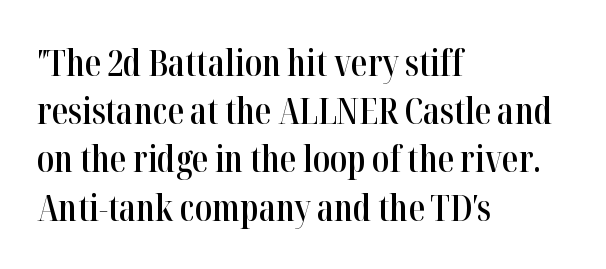
{"serif": "yes", "italic": "no", "bold": "semi", "weight": "semibold", "width": "condensed", "stroke_contrast": "high", "x_height": "medium", "monospaced": "no", "underline": "no", "align": "left", "line_spacing": "normal", "line_spacing_ratio": 1.34, "letter_spacing": "normal", "letter_spacing_em": 0.0, "glyph_px": 36}
